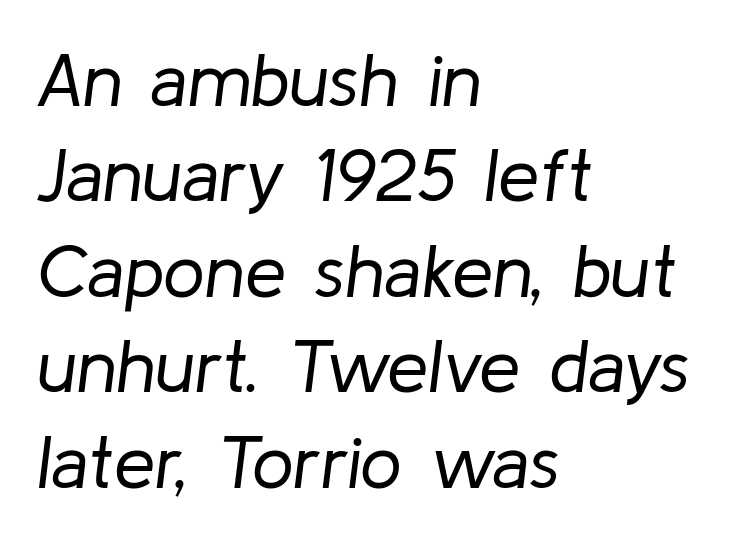
Nobody drew a line under any word here. In terms of leading, this rendering sits right in the middle. Horizontally, the lines are justified to the leading edge only. Is this a fixed-width face? No — the glyphs have proportional, varying widths. These lines were composed using italics. Heft: none added — not bold.
